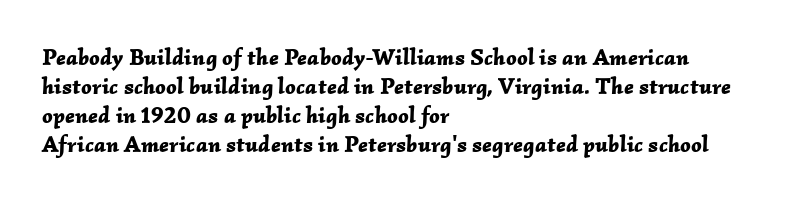
Q: Is the text bold? A: Yes.
Q: Is the text italic (slanted)? A: Yes, it leans right by about 2 degrees.
Q: Is the text underlined? A: No.
Q: How is the paragraph aligned? A: Left-aligned.
Q: Is the spacing between letters normal or unusually wide? A: Normal.
Q: Is the spacing between lines tight, normal or loose? A: Normal.
